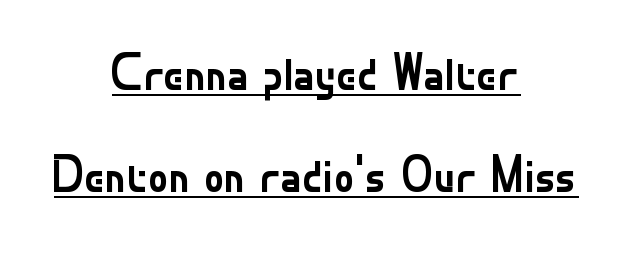
{"serif": "no", "italic": "no", "bold": "no", "weight": "regular", "width": "normal", "stroke_contrast": "low", "x_height": "small", "monospaced": "no", "underline": "yes", "align": "center", "line_spacing": "loose", "line_spacing_ratio": 2.0, "letter_spacing": "normal", "letter_spacing_em": 0.0, "glyph_px": 51}
